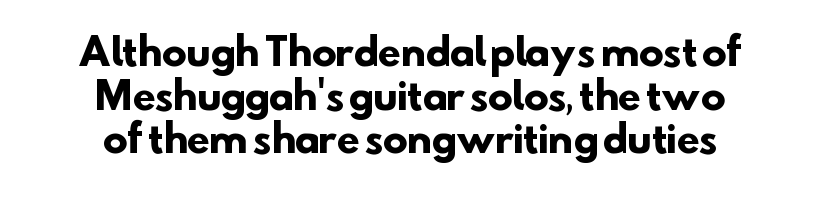
{"serif": "no", "bold": "yes", "weight": "heavy", "width": "normal", "stroke_contrast": "low", "x_height": "small", "monospaced": "no", "underline": "no", "align": "center", "line_spacing_ratio": 1.18, "letter_spacing": "normal", "letter_spacing_em": 0.0, "glyph_px": 37}
